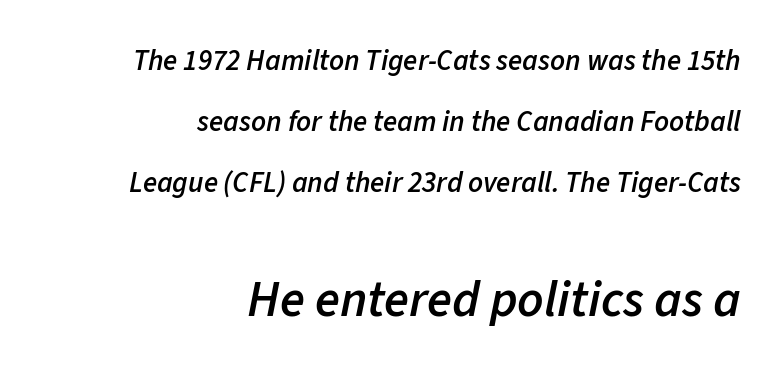
The image shows 51 px semibold type, italic (leaning right); set right-aligned, loose line spacing (2.1x), normal letter spacing, not underlined; the second (bottom) block is 1.76x larger; low stroke contrast and a medium x-height.
